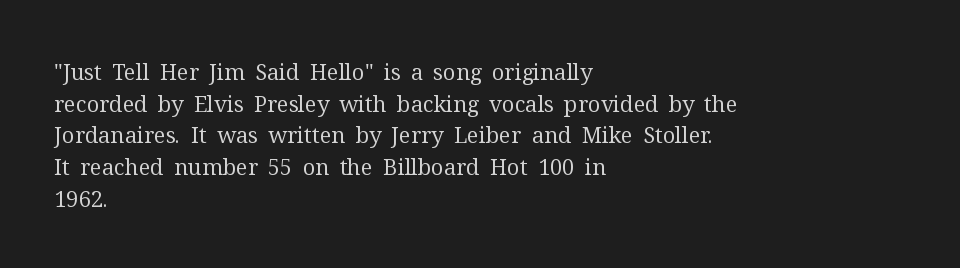
Q: Is the text bold? A: No.
Q: Is the text italic (slanted)? A: No, it is upright.
Q: Is the text underlined? A: No.
Q: How is the paragraph aligned? A: Left-aligned.
Q: Is the spacing between letters normal or unusually wide? A: Normal.
Q: Is the spacing between lines tight, normal or loose? A: Normal.
